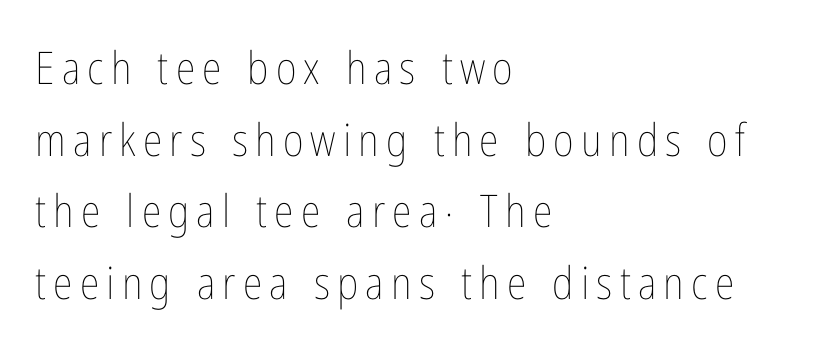
Q: Is the text bold? A: No.
Q: Is the text italic (slanted)? A: No, it is upright.
Q: Is the text underlined? A: No.
Q: How is the paragraph aligned? A: Left-aligned.
Q: Is the spacing between lines tight, normal or loose? A: Normal.
Q: Width (condensed, normal, or wide)? A: Condensed.
Q: Stroke contrast? A: Low.
Q: x-height? A: Medium.
Q: Monospaced? A: No.
